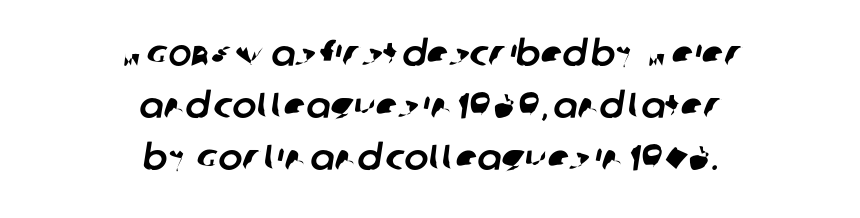
{"serif": "no", "width": "normal", "stroke_contrast": "low", "x_height": "large", "monospaced": "no", "underline": "no", "align": "center", "line_spacing": "normal", "line_spacing_ratio": 1.45, "letter_spacing": "normal", "letter_spacing_em": 0.0, "glyph_px": 36}
